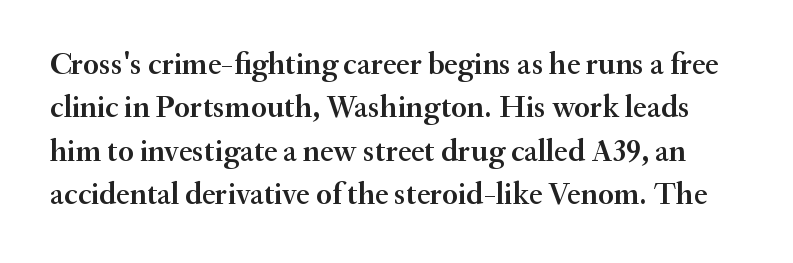
A somewhat darkened texture: the type is semibold rather than bold. Here the designer chose a conventional face with non-uniform glyph widths. The specimen omits any rule beneath the text block's lines. You can tell it's not italic because the verticals are truly vertical.
